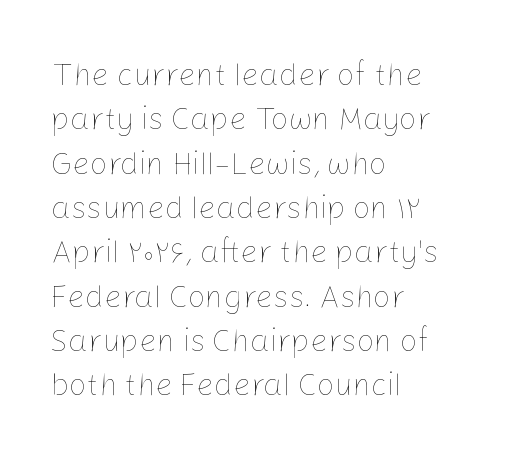
{"italic": "no", "bold": "no", "weight": "thin", "width": "normal", "stroke_contrast": "low", "x_height": "medium", "monospaced": "no", "underline": "no", "align": "left", "line_spacing": "normal", "line_spacing_ratio": 1.43, "letter_spacing": "normal", "letter_spacing_em": 0.0, "glyph_px": 31}
